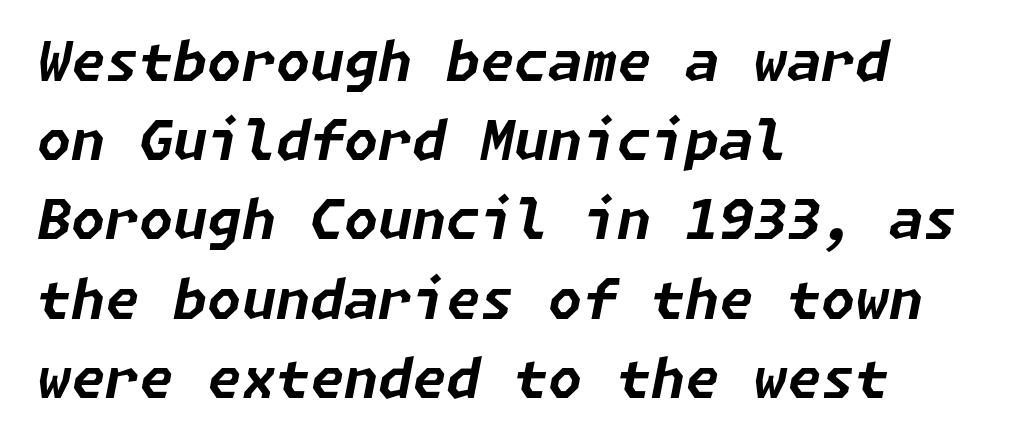
The image shows 55 px bold type, italic (leaning right); set left-aligned, normal line spacing (1.44x), normal letter spacing, not underlined; low stroke contrast and a medium x-height.
